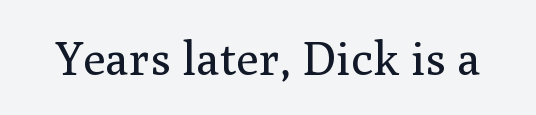
Q: Is the text bold? A: No.
Q: Is the text italic (slanted)? A: No, it is upright.
Q: Is the typeface a serif or a sans-serif typeface? A: Serif.
Q: Is the text underlined? A: No.
Q: Is the spacing between letters normal or unusually wide? A: Normal.
Q: Width (condensed, normal, or wide)? A: Normal.
Q: Stroke contrast? A: Medium.
Q: x-height? A: Medium.
Q: Monospaced? A: No.
